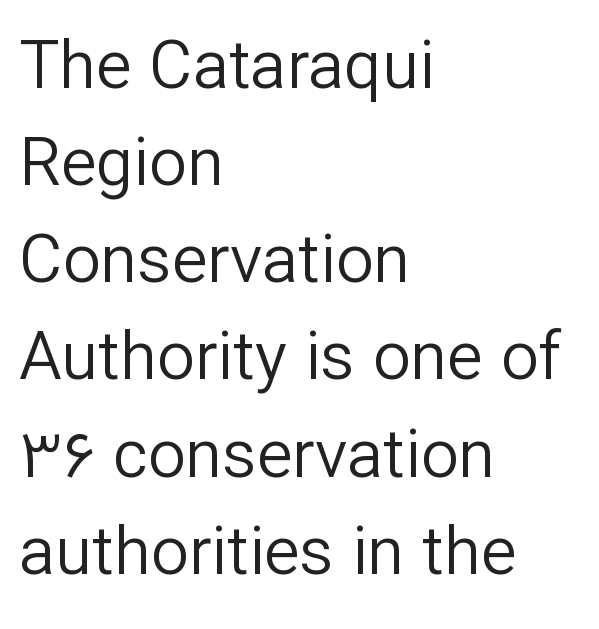
Clear beneath every line of the passage. These lines are set flush left with a ragged right edge. Rows of type keep a routine distance in the vertical direction. Glyph-to-glyph distance matches everyday printed text.
